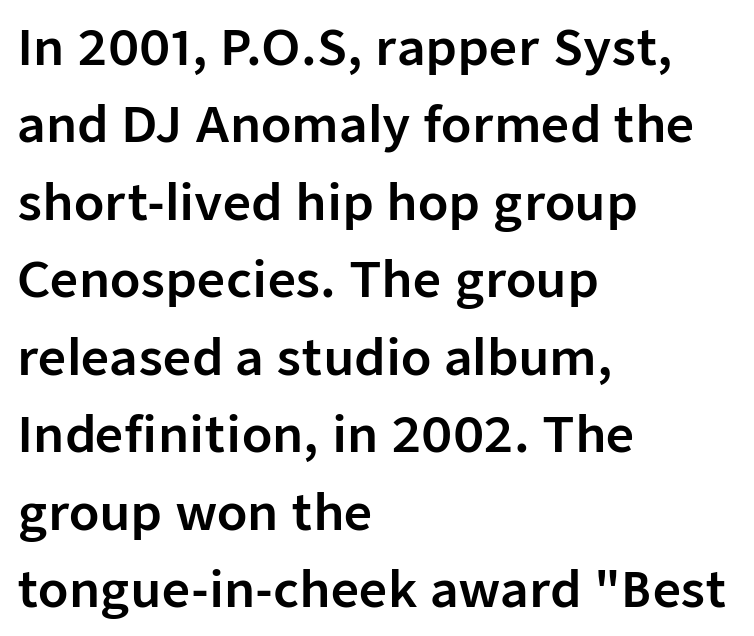
The image shows 49 px sans-serif type, upright; set left-aligned, normal line spacing (1.58x), normal letter spacing, not underlined; low stroke contrast and a medium x-height.
